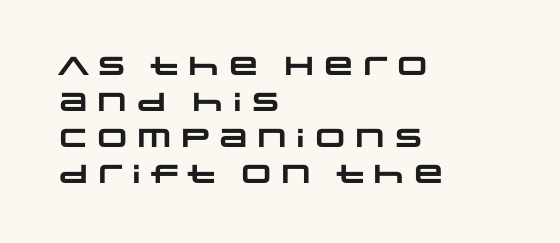
Q: Is the text bold? A: Yes.
Q: Is the text underlined? A: No.
Q: How is the paragraph aligned? A: Left-aligned.
Q: Is the spacing between letters normal or unusually wide? A: Normal.
Q: Is the spacing between lines tight, normal or loose? A: Normal.
